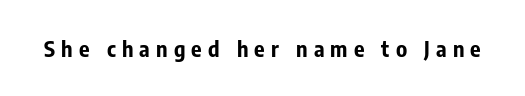
In terms of posture, this sample is upright. Emphasis by weight is at full strength: bold. Descender tails drop into unmarked territory. Loose tracking; the words dissolve into strings of separated letters.
